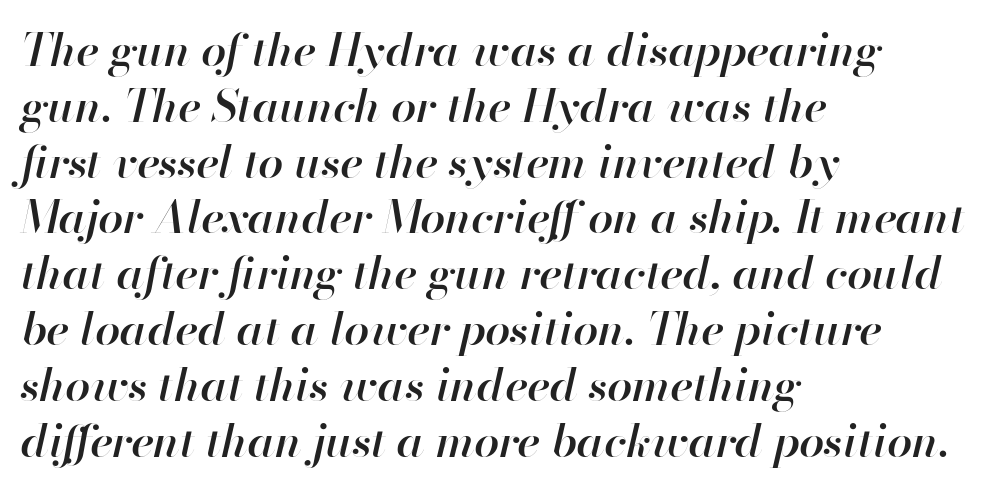
Q: Is the text bold? A: Semi-bold.
Q: Is the text italic (slanted)? A: Yes, it leans right by about 13 degrees.
Q: Is the text underlined? A: No.
Q: How is the paragraph aligned? A: Left-aligned.
Q: Is the spacing between letters normal or unusually wide? A: Normal.
Q: Width (condensed, normal, or wide)? A: Normal.
Q: Stroke contrast? A: High.
Q: x-height? A: Small.
Q: Monospaced? A: No.
